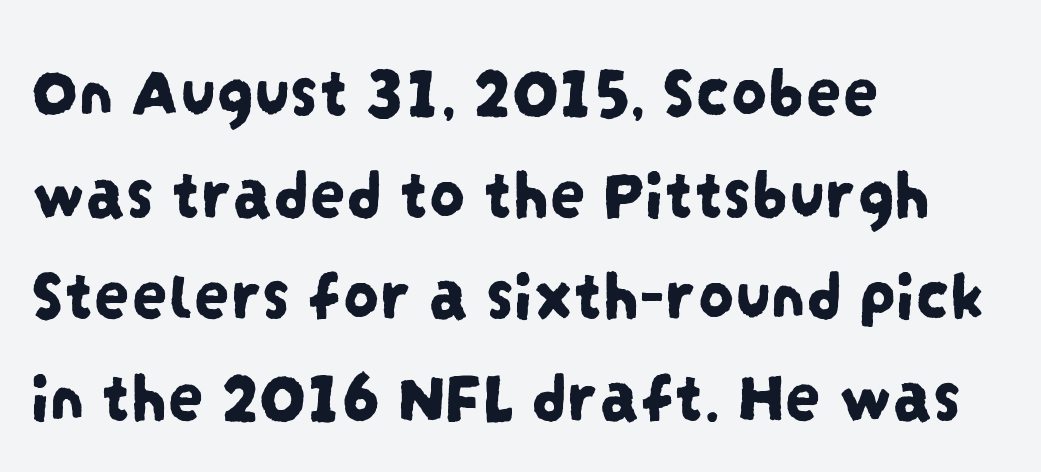
This sample keeps an unexceptional amount of space between lines. The gaps between neighbouring characters are ordinary and unremarkable. The letters advance in unequal steps, a hallmark of proportional type. Does the copy run flush right? No — it runs flush left. The characters display no serif detailing; their extremities are plain.
